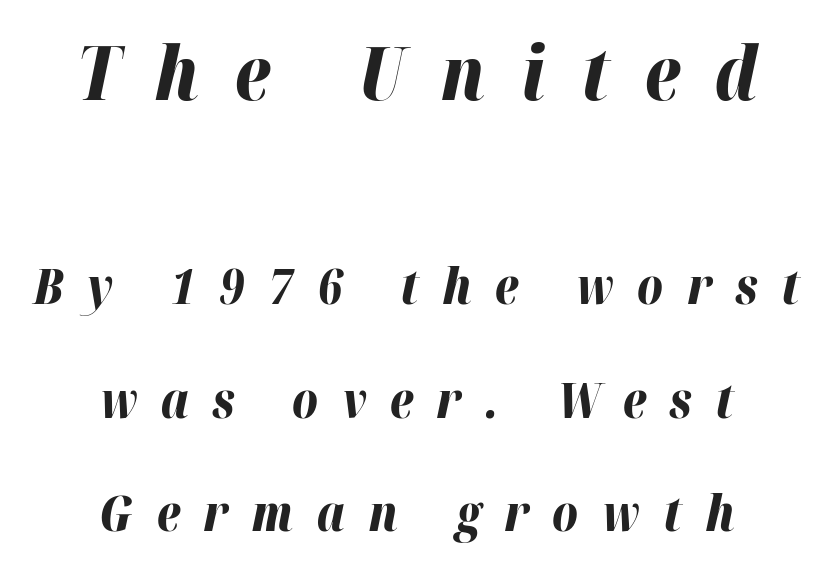
Each letter keeps its own natural width here, so spacing adapts to shape. Its strokes are broad and dark, the hallmark of bold type. The string is rendered with underlining switched off. Tracking here is generous; glyphs stand well apart from one another. The rendering shrinks the type as you move from the upper chunk to the lower. This sample uses an oblique cut, with every glyph tilted off the vertical.
